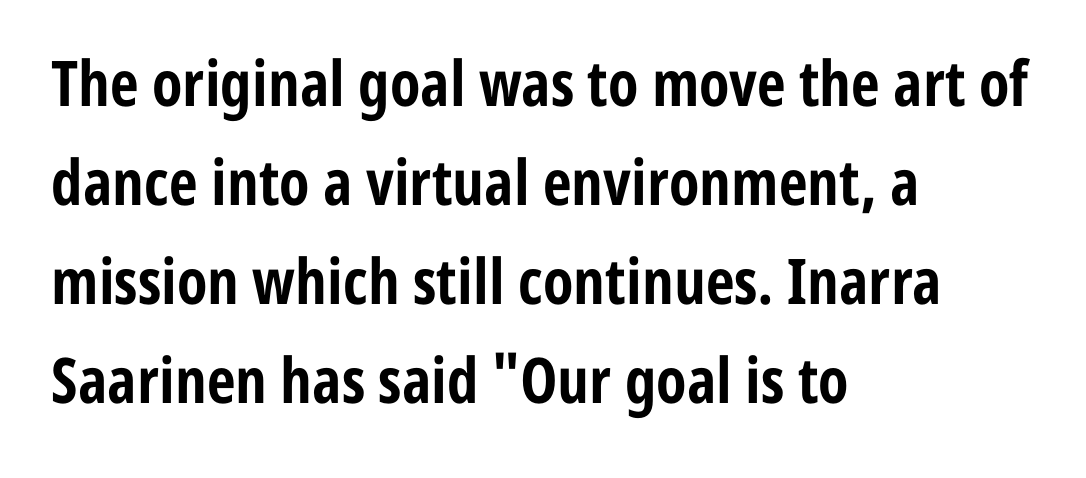
{"serif": "no", "italic": "no", "bold": "yes", "weight": "bold", "width": "condensed", "stroke_contrast": "low", "x_height": "medium", "monospaced": "no", "underline": "no", "align": "left", "line_spacing": "normal", "line_spacing_ratio": 1.57, "letter_spacing": "normal", "letter_spacing_em": 0.0, "glyph_px": 63}
